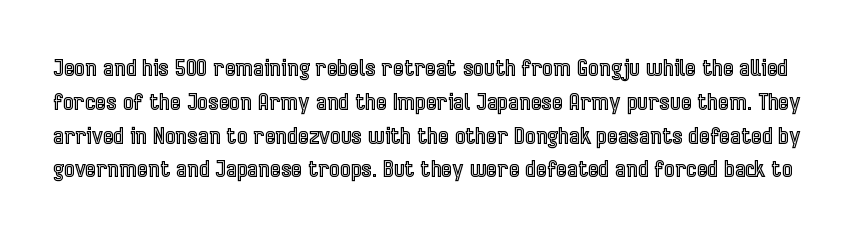
Q: Is the text italic (slanted)? A: No, it is upright.
Q: Is the text underlined? A: No.
Q: Is the spacing between letters normal or unusually wide? A: Normal.
Q: Is the spacing between lines tight, normal or loose? A: Normal.
